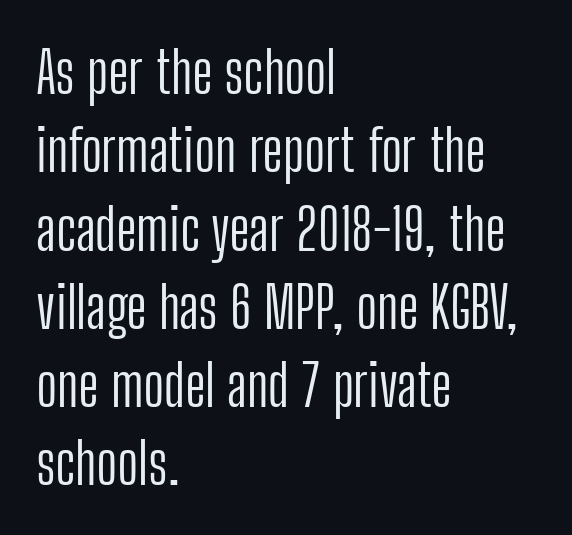
Q: Is the text bold? A: No.
Q: Is the text italic (slanted)? A: No, it is upright.
Q: Is the typeface a serif or a sans-serif typeface? A: Sans-serif.
Q: Is the text underlined? A: No.
Q: How is the paragraph aligned? A: Left-aligned.
Q: Is the spacing between letters normal or unusually wide? A: Normal.
Q: Is the spacing between lines tight, normal or loose? A: Normal.
Q: Width (condensed, normal, or wide)? A: Condensed.
Q: Stroke contrast? A: Low.
Q: x-height? A: Medium.
Q: Monospaced? A: No.
